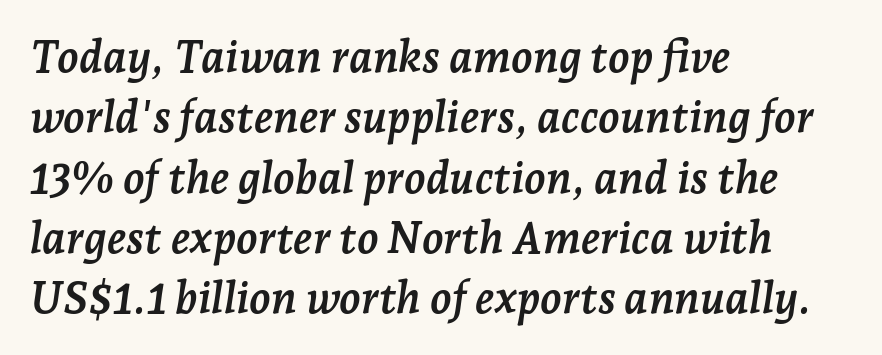
The image shows 44 px semibold serif type, italic (leaning right); set left-aligned, normal line spacing (1.37x), normal letter spacing, not underlined; low stroke contrast and a medium x-height.
